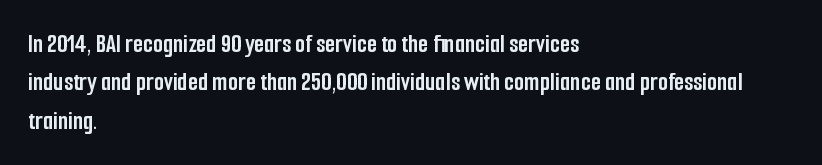
Q: Is the text bold? A: Yes.
Q: Is the text italic (slanted)? A: No, it is upright.
Q: Is the text underlined? A: No.
Q: How is the paragraph aligned? A: Left-aligned.
Q: Is the spacing between letters normal or unusually wide? A: Normal.
Q: Is the spacing between lines tight, normal or loose? A: Normal.
